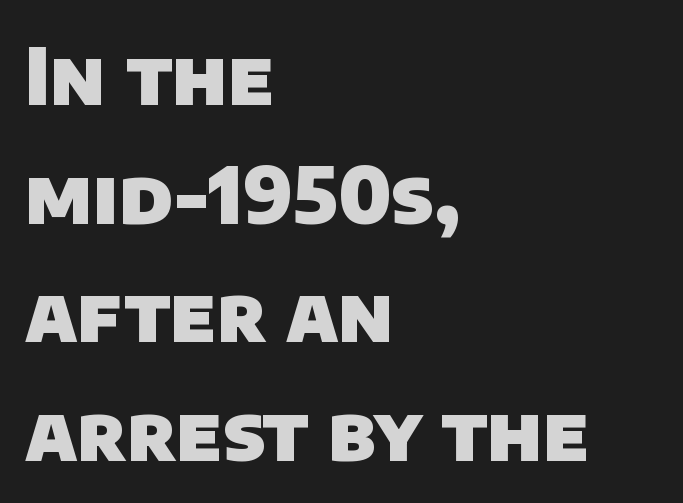
{"serif": "no", "bold": "yes", "weight": "heavy", "width": "normal", "stroke_contrast": "low", "x_height": "large", "monospaced": "no", "underline": "no", "align": "left", "line_spacing": "normal", "line_spacing_ratio": 1.54, "letter_spacing": "normal", "letter_spacing_em": 0.0, "glyph_px": 77}
